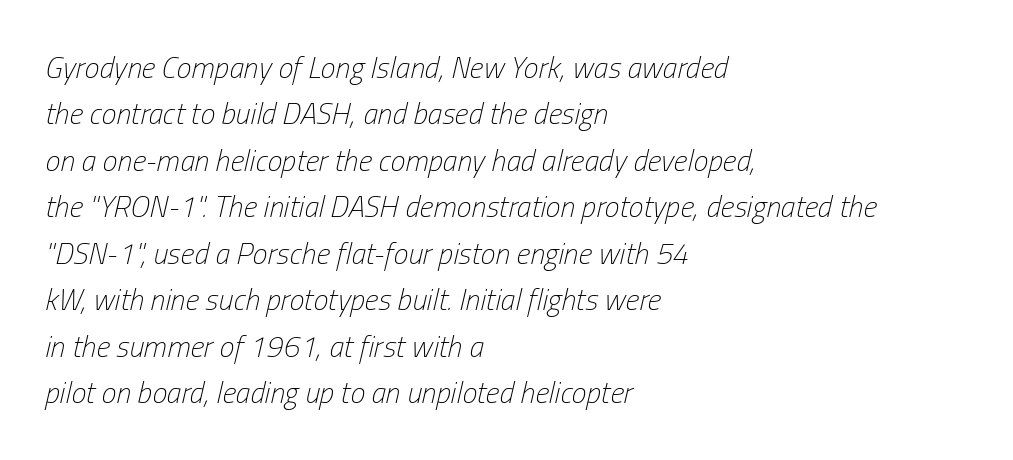
The area under the type is left untouched. Inter-character spacing is left at the font's built-in metrics. Think of a printed novel: that variable character pitch is what you see here. A student would call this left alignment; a typographer would say flush left, rag right. The axis of the letterforms is tilted away from vertical. The cut favours lightness, reaching ordinary text weight at its darkest.
